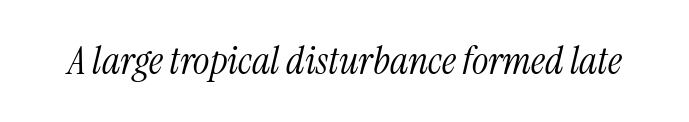
{"serif": "yes", "italic": "yes", "lean": "right", "slant_degrees": 13, "bold": "no", "weight": "light", "width": "condensed", "stroke_contrast": "medium", "x_height": "medium", "monospaced": "no", "underline": "no", "letter_spacing": "normal", "letter_spacing_em": 0.0, "glyph_px": 39}
